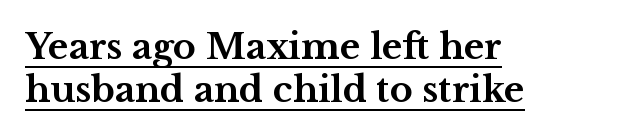
The image shows 35 px bold, wide serif type, upright; set left-aligned, line spacing 1.24x, normal letter spacing, underlined; medium stroke contrast and a medium x-height.
